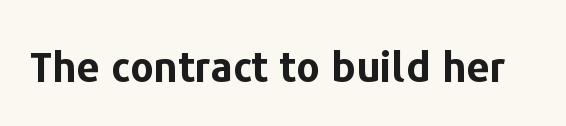
The image shows 41 px bold sans-serif type, upright; set normal letter spacing, not underlined; low stroke contrast and a medium x-height.
